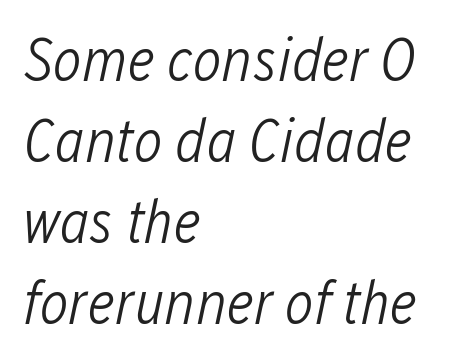
The image shows 61 px light, condensed type, italic (leaning right); set left-aligned, normal line spacing (1.33x), normal letter spacing, not underlined; low stroke contrast and a medium x-height.
